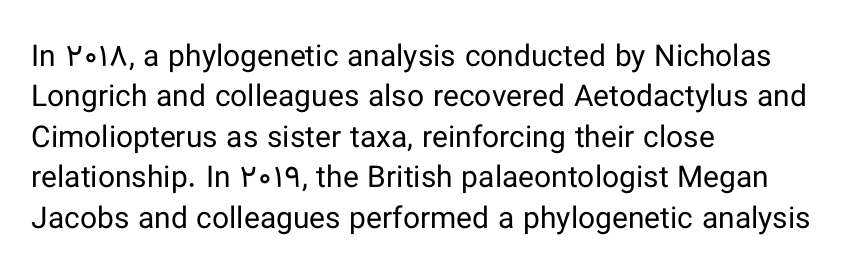
Q: Is the text bold? A: No.
Q: Is the text italic (slanted)? A: No, it is upright.
Q: Is the typeface a serif or a sans-serif typeface? A: Sans-serif.
Q: Is the text underlined? A: No.
Q: How is the paragraph aligned? A: Left-aligned.
Q: Is the spacing between letters normal or unusually wide? A: Normal.
Q: Is the spacing between lines tight, normal or loose? A: Normal.
Q: Width (condensed, normal, or wide)? A: Normal.
Q: Stroke contrast? A: Low.
Q: x-height? A: Medium.
Q: Monospaced? A: No.
